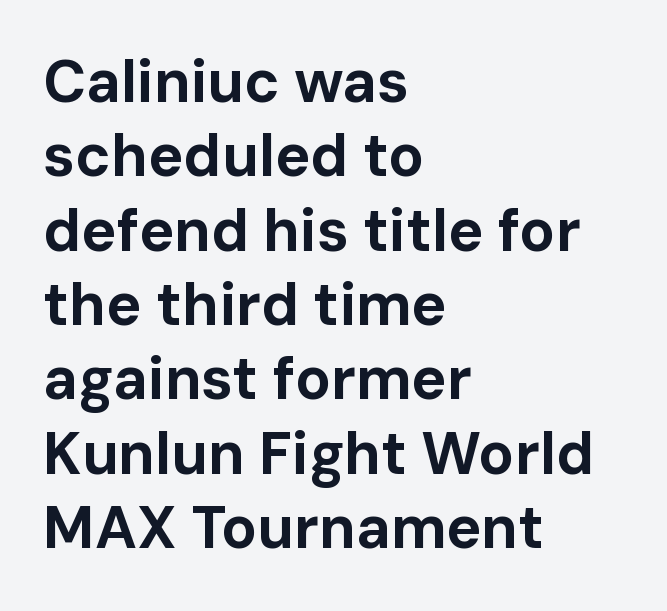
{"serif": "no", "italic": "no", "bold": "yes", "weight": "bold", "width": "normal", "stroke_contrast": "low", "x_height": "medium", "monospaced": "no", "underline": "no", "align": "left", "line_spacing": "normal", "line_spacing_ratio": 1.26, "letter_spacing": "normal", "letter_spacing_em": 0.0, "glyph_px": 59}
